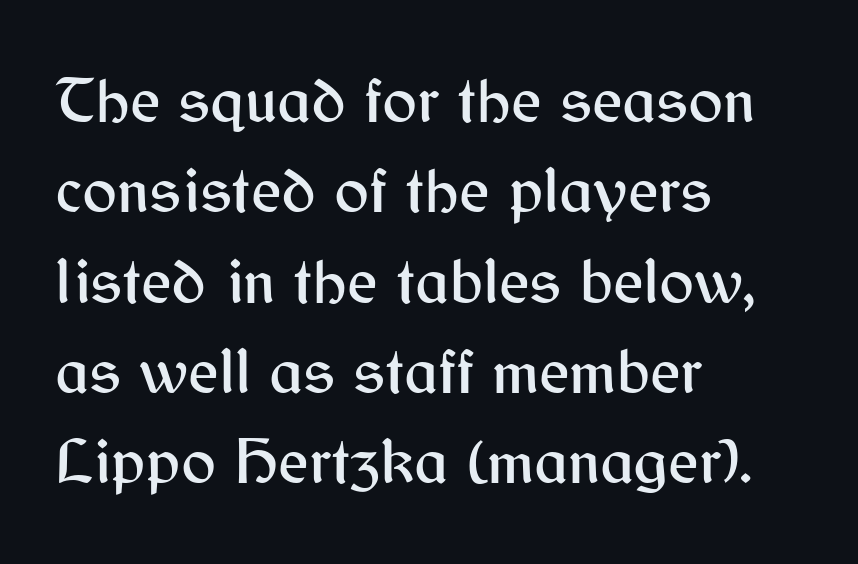
Q: Is the text italic (slanted)? A: No, it is upright.
Q: Is the typeface a serif or a sans-serif typeface? A: Sans-serif.
Q: Is the text underlined? A: No.
Q: How is the paragraph aligned? A: Left-aligned.
Q: Is the spacing between letters normal or unusually wide? A: Normal.
Q: Is the spacing between lines tight, normal or loose? A: Normal.
Q: Width (condensed, normal, or wide)? A: Normal.
Q: Stroke contrast? A: Medium.
Q: x-height? A: Medium.
Q: Monospaced? A: No.
